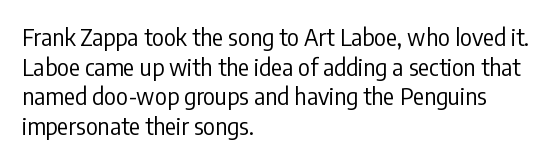
The lines sit at an ordinary, default distance from one another. The rag falls on the right side of this text block. The characters are drawn with everyday or finer stroke widths. Descender tails drop into unmarked territory.
